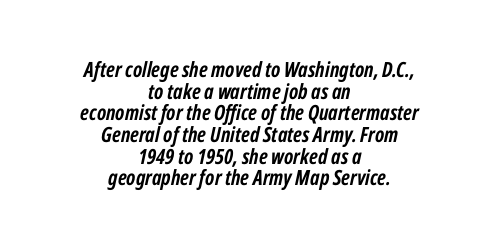
The image shows 21 px bold type, italic (leaning right); set centered, tight line spacing (1.03x), normal letter spacing, not underlined.
